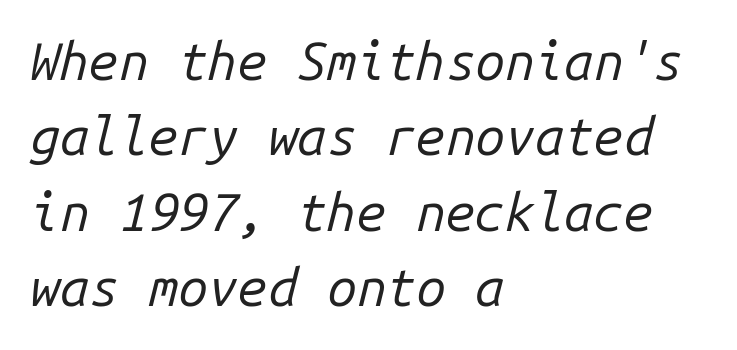
{"italic": "yes", "lean": "right", "slant_degrees": 14, "bold": "no", "weight": "regular", "width": "normal", "stroke_contrast": "low", "x_height": "medium", "monospaced": "yes", "underline": "no", "align": "left", "line_spacing": "normal", "line_spacing_ratio": 1.42, "letter_spacing": "normal", "letter_spacing_em": 0.0, "glyph_px": 53}
